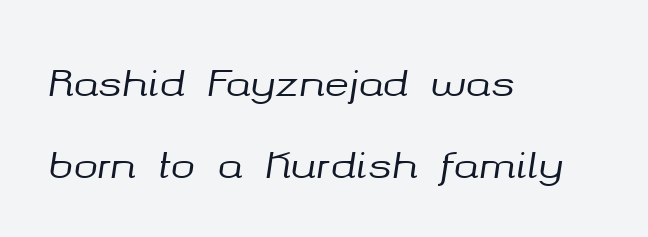
{"italic": "yes", "lean": "right", "slant_degrees": 8, "width": "normal", "stroke_contrast": "medium", "x_height": "medium", "monospaced": "no", "underline": "no", "align": "left", "line_spacing": "loose", "line_spacing_ratio": 2.21, "letter_spacing": "normal", "letter_spacing_em": 0.0, "glyph_px": 37}
